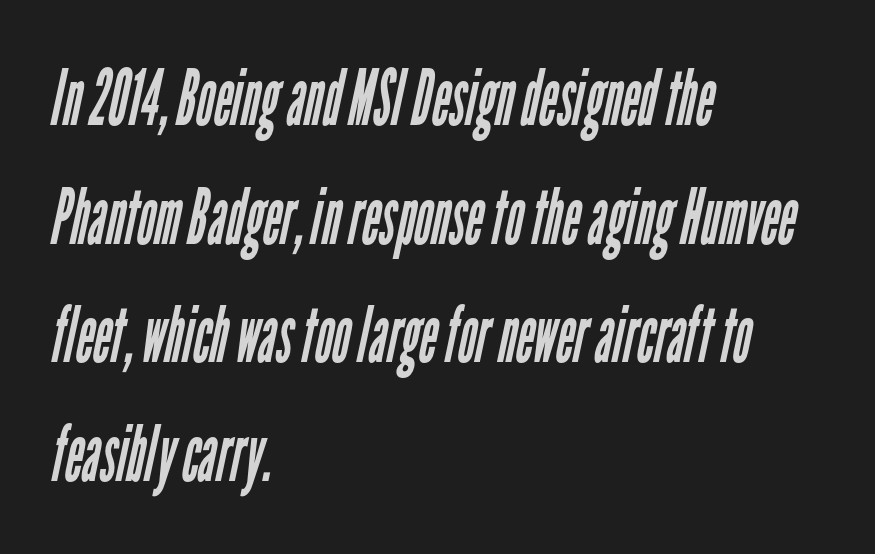
Q: Is the text bold? A: No.
Q: Is the typeface a serif or a sans-serif typeface? A: Sans-serif.
Q: Is the text underlined? A: No.
Q: How is the paragraph aligned? A: Left-aligned.
Q: Is the spacing between letters normal or unusually wide? A: Normal.
Q: Is the spacing between lines tight, normal or loose? A: Normal.
Q: Width (condensed, normal, or wide)? A: Condensed.
Q: Stroke contrast? A: Low.
Q: x-height? A: Medium.
Q: Monospaced? A: No.
